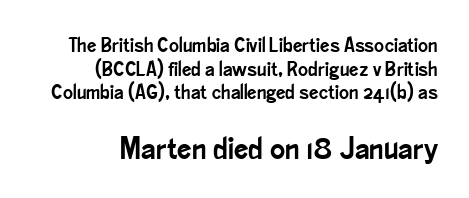
The image shows 32 px condensed sans-serif type, upright; set right-aligned, tight line spacing (1.13x), normal letter spacing, not underlined; the second (bottom) block is 1.52x larger; low stroke contrast and a small x-height.
